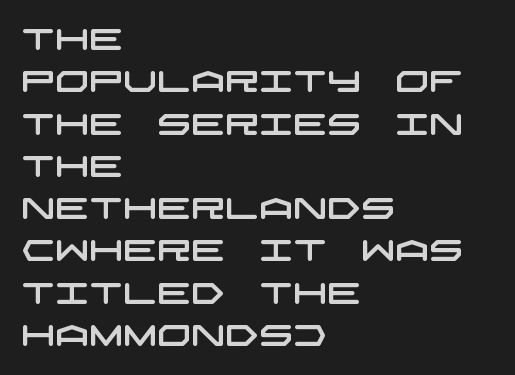
{"serif": "no", "width": "wide", "stroke_contrast": "low", "x_height": "large", "underline": "no", "align": "left", "line_spacing": "normal", "line_spacing_ratio": 1.41, "letter_spacing": "normal", "letter_spacing_em": 0.0, "glyph_px": 30}
